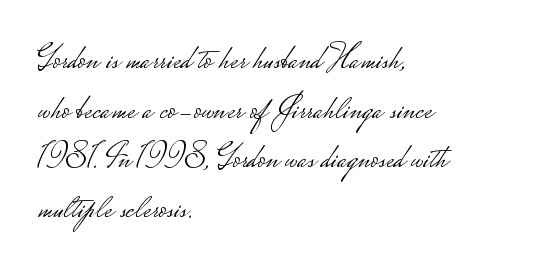
Q: Is the text bold? A: No.
Q: Is the text italic (slanted)? A: Yes.
Q: Is the typeface a serif or a sans-serif typeface? A: Sans-serif.
Q: Is the text underlined? A: No.
Q: How is the paragraph aligned? A: Left-aligned.
Q: Is the spacing between letters normal or unusually wide? A: Normal.
Q: Is the spacing between lines tight, normal or loose? A: Normal.
Q: Width (condensed, normal, or wide)? A: Wide.
Q: Stroke contrast? A: Low.
Q: Monospaced? A: No.
